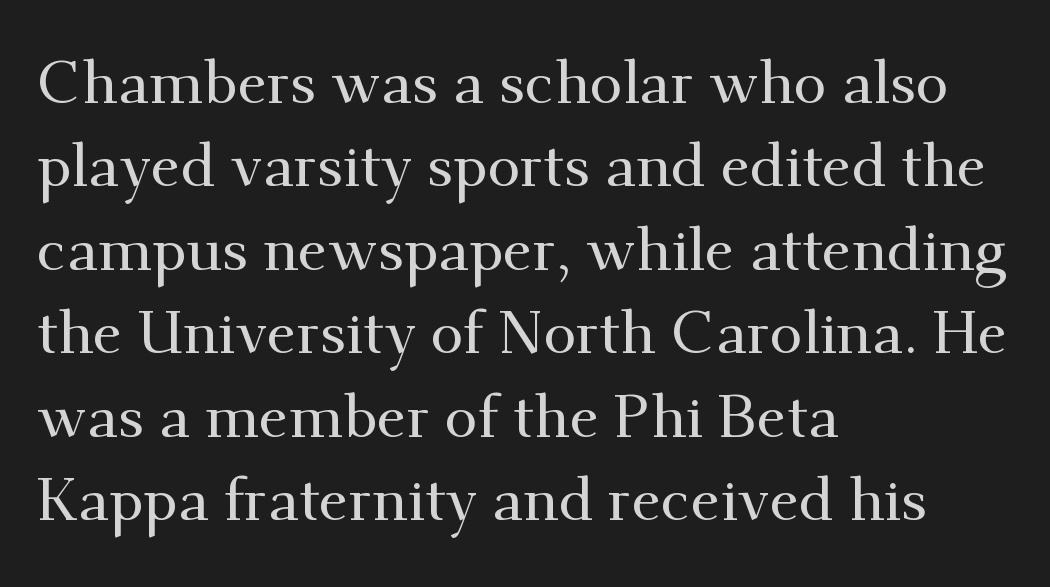
{"serif": "yes", "italic": "no", "width": "normal", "stroke_contrast": "medium", "x_height": "small", "monospaced": "no", "underline": "no", "align": "left", "line_spacing": "normal", "line_spacing_ratio": 1.39, "letter_spacing": "normal", "letter_spacing_em": 0.0, "glyph_px": 60}
